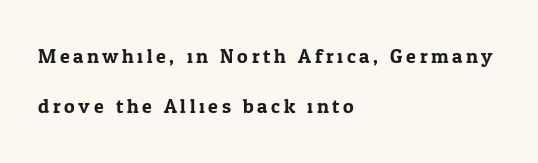
{"italic": "no", "underline": "no", "align": "left", "line_spacing": "loose", "line_spacing_ratio": 2.49, "glyph_px": 20}
